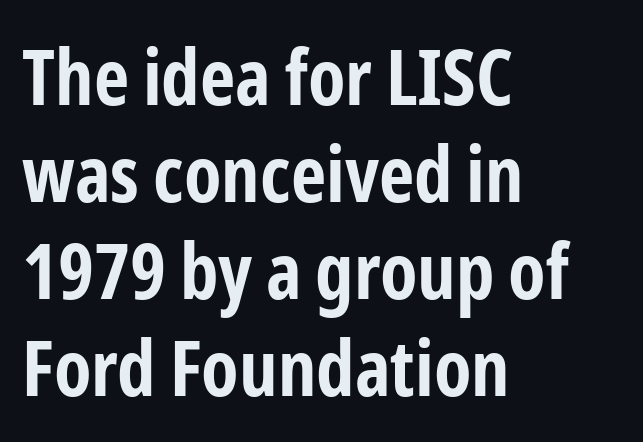
Q: Is the text bold? A: Yes.
Q: Is the text italic (slanted)? A: No, it is upright.
Q: Is the typeface a serif or a sans-serif typeface? A: Sans-serif.
Q: Is the text underlined? A: No.
Q: How is the paragraph aligned? A: Left-aligned.
Q: Is the spacing between letters normal or unusually wide? A: Normal.
Q: Is the spacing between lines tight, normal or loose? A: Normal.
Q: Width (condensed, normal, or wide)? A: Condensed.
Q: Stroke contrast? A: Low.
Q: x-height? A: Medium.
Q: Monospaced? A: No.
